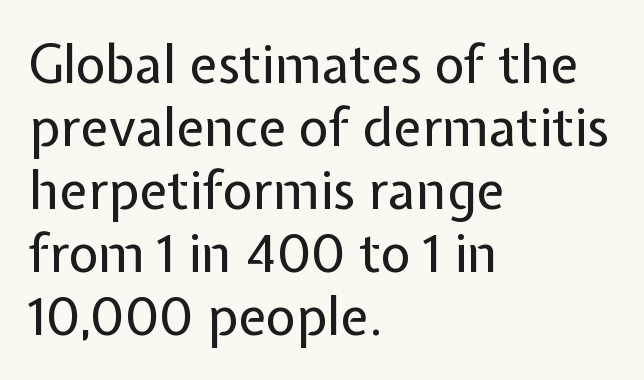
{"serif": "no", "italic": "no", "bold": "no", "weight": "regular", "width": "normal", "stroke_contrast": "low", "x_height": "medium", "monospaced": "no", "underline": "no", "align": "left", "line_spacing_ratio": 1.21, "letter_spacing": "normal", "letter_spacing_em": 0.0, "glyph_px": 52}
